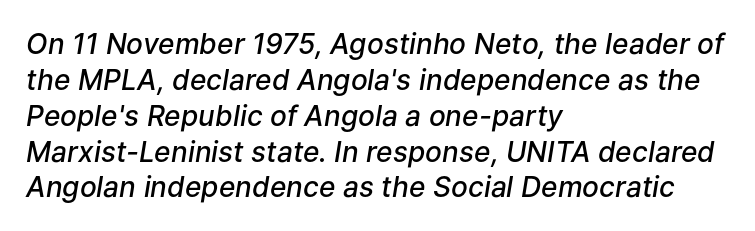
Q: Is the text bold? A: Semi-bold.
Q: Is the text italic (slanted)? A: Yes, it leans right by about 9 degrees.
Q: Is the text underlined? A: No.
Q: How is the paragraph aligned? A: Left-aligned.
Q: Is the spacing between letters normal or unusually wide? A: Normal.
Q: Is the spacing between lines tight, normal or loose? A: Normal.
Q: Width (condensed, normal, or wide)? A: Normal.
Q: Stroke contrast? A: Low.
Q: x-height? A: Medium.
Q: Monospaced? A: No.
